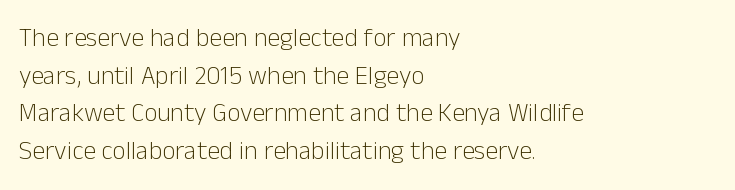
The image shows 26 px text type, upright; set left-aligned, normal line spacing (1.45x), normal letter spacing, not underlined.
